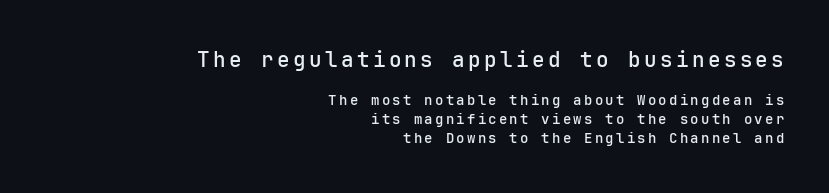
A normal amount of white space separates one row of letters from the next. The space beneath each line is pristine and unruled. Where is the straight margin? On the right. The first block has been scaled up relative to the second. Does the lettering tilt? It doesn't — this is upright.
